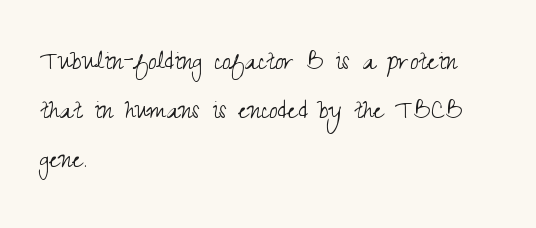
{"serif": "no", "italic": "no", "bold": "no", "weight": "light", "width": "condensed", "stroke_contrast": "medium", "x_height": "small", "monospaced": "no", "underline": "no", "align": "left", "line_spacing": "normal", "line_spacing_ratio": 1.58, "letter_spacing": "normal", "letter_spacing_em": 0.0, "glyph_px": 31}
